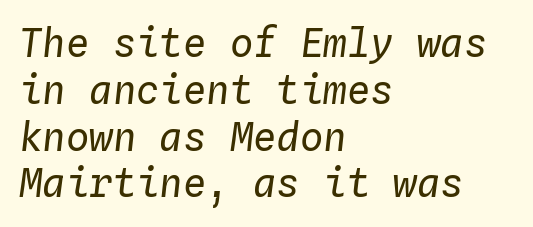
Notice how the stems are inclined rather than vertical — that's the hallmark of italics. Spacing between characters is what you'd get straight out of the box. The space directly below the letters is spotless. Is the stroke heavy? The answer is a plain regular-or-lighter.
